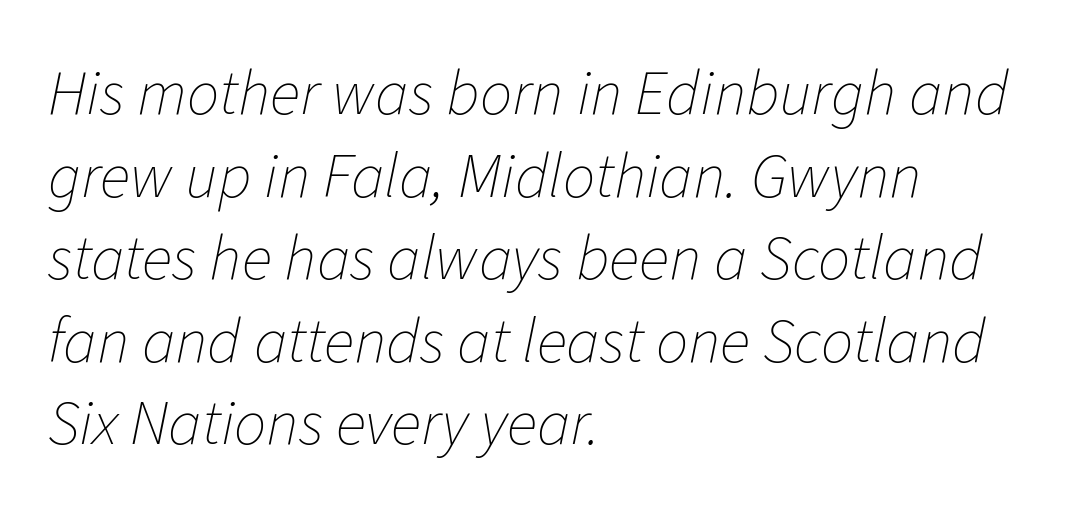
{"italic": "yes", "lean": "right", "slant_degrees": 11, "bold": "no", "weight": "thin", "width": "normal", "stroke_contrast": "low", "x_height": "medium", "monospaced": "no", "underline": "no", "align": "left", "line_spacing": "normal", "line_spacing_ratio": 1.29, "letter_spacing": "normal", "letter_spacing_em": 0.0, "glyph_px": 64}
